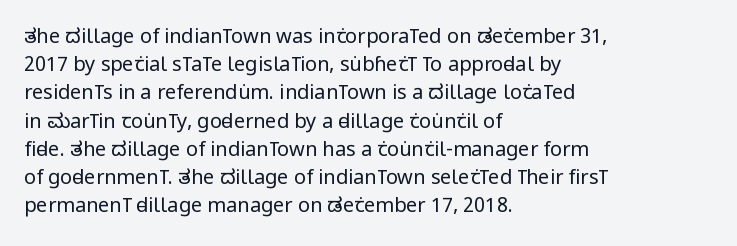
The image shows 20 px text type, upright; set left-aligned, normal line spacing (1.41x), normal letter spacing, not underlined.
